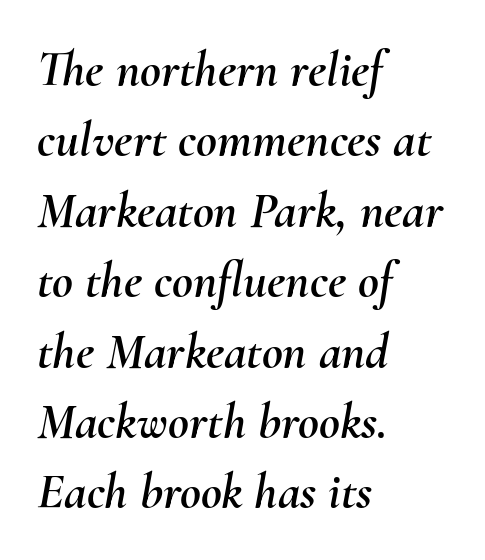
Q: Is the text italic (slanted)? A: Yes, it leans right by about 10 degrees.
Q: Is the text underlined? A: No.
Q: How is the paragraph aligned? A: Left-aligned.
Q: Is the spacing between letters normal or unusually wide? A: Normal.
Q: Is the spacing between lines tight, normal or loose? A: Normal.
Q: Width (condensed, normal, or wide)? A: Normal.
Q: Stroke contrast? A: Medium.
Q: x-height? A: Small.
Q: Monospaced? A: No.
